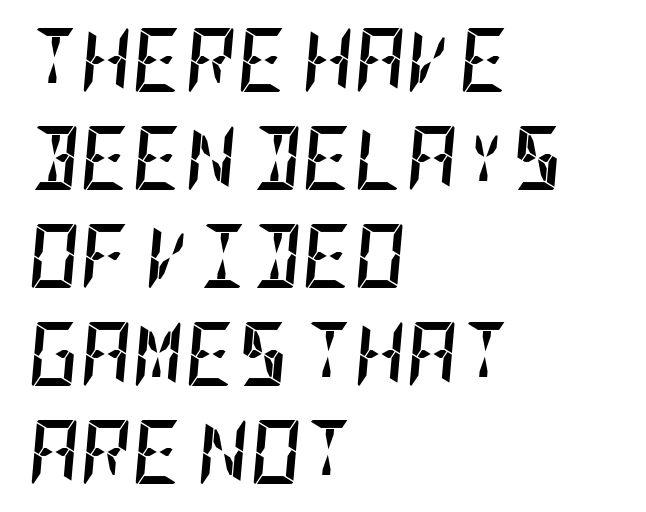
Q: Is the text bold? A: Yes.
Q: Is the text italic (slanted)? A: Yes, it leans right by about 5 degrees.
Q: Is the text underlined? A: No.
Q: How is the paragraph aligned? A: Left-aligned.
Q: Is the spacing between letters normal or unusually wide? A: Normal.
Q: Is the spacing between lines tight, normal or loose? A: Normal.
Q: Width (condensed, normal, or wide)? A: Condensed.
Q: Stroke contrast? A: Low.
Q: x-height? A: Large.
